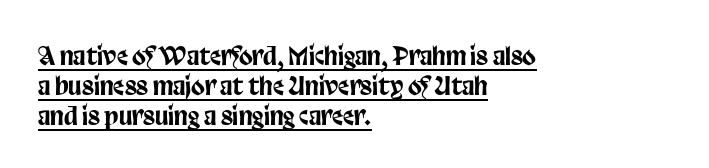
Q: Is the text italic (slanted)? A: No, it is upright.
Q: Is the text underlined? A: Yes.
Q: How is the paragraph aligned? A: Left-aligned.
Q: Is the spacing between letters normal or unusually wide? A: Normal.
